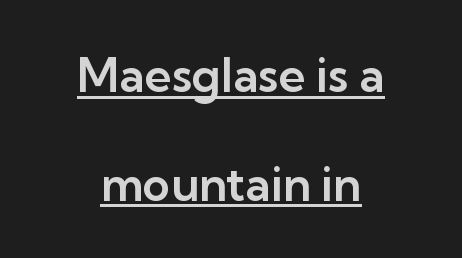
These lines stack symmetrically, like a column narrowing and widening about its center. This sample has the flowing, uneven cadence of proportional lettering. Classification — sans serif. Notice how a bar underscores the lettering throughout. Honestly, the letter spacing is just normal — you wouldn't notice it.
